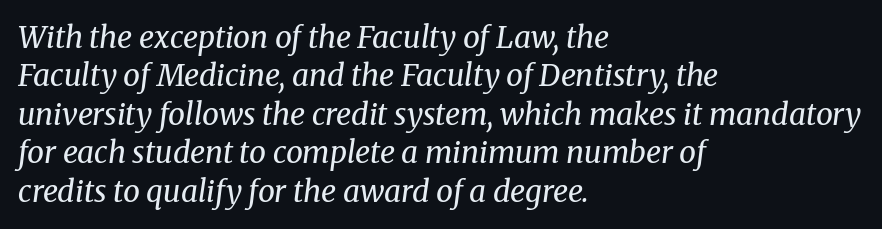
Q: Is the text bold? A: No.
Q: Is the text italic (slanted)? A: Yes, it leans right by about 8 degrees.
Q: Is the typeface a serif or a sans-serif typeface? A: Serif.
Q: Is the text underlined? A: No.
Q: How is the paragraph aligned? A: Left-aligned.
Q: Is the spacing between letters normal or unusually wide? A: Normal.
Q: Is the spacing between lines tight, normal or loose? A: Normal.
Q: Width (condensed, normal, or wide)? A: Normal.
Q: Stroke contrast? A: Medium.
Q: x-height? A: Medium.
Q: Monospaced? A: No.
